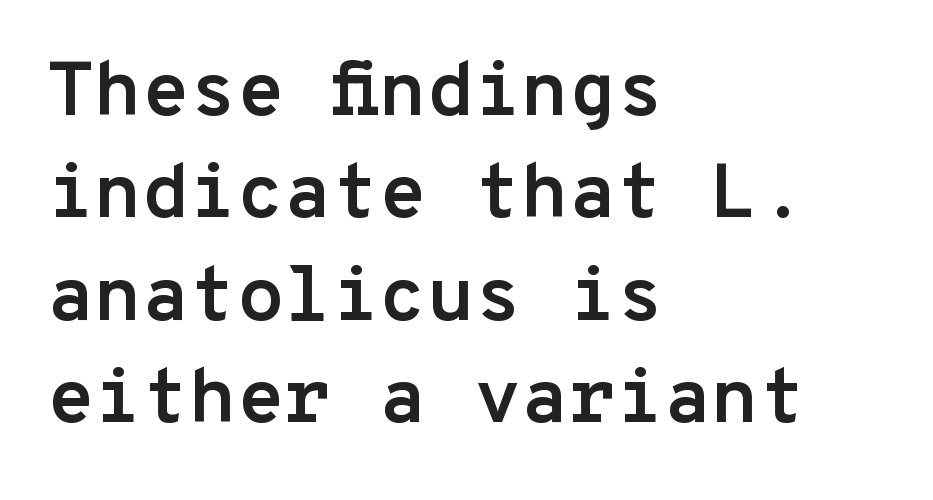
{"serif": "no", "italic": "no", "bold": "yes", "weight": "semibold", "width": "normal", "stroke_contrast": "low", "x_height": "medium", "monospaced": "yes", "underline": "no", "align": "left", "line_spacing": "normal", "line_spacing_ratio": 1.33, "letter_spacing": "normal", "letter_spacing_em": 0.0, "glyph_px": 77}
